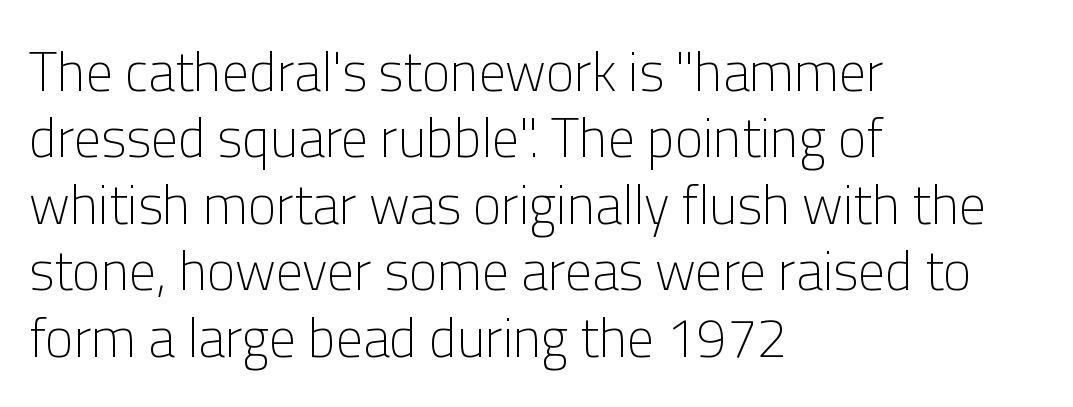
Q: Is the text bold? A: No.
Q: Is the text italic (slanted)? A: No, it is upright.
Q: Is the typeface a serif or a sans-serif typeface? A: Sans-serif.
Q: Is the text underlined? A: No.
Q: How is the paragraph aligned? A: Left-aligned.
Q: Is the spacing between letters normal or unusually wide? A: Normal.
Q: Width (condensed, normal, or wide)? A: Normal.
Q: Stroke contrast? A: Low.
Q: x-height? A: Medium.
Q: Monospaced? A: No.
